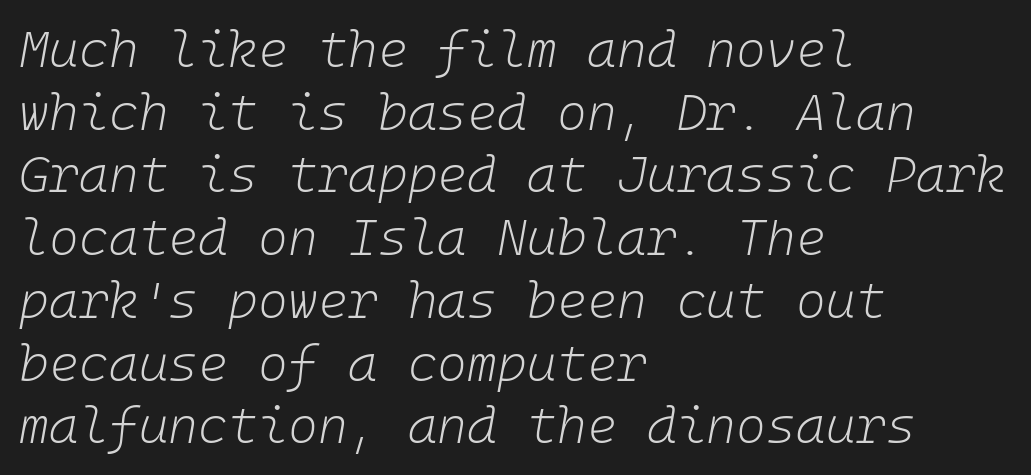
Q: Is the text bold? A: No.
Q: Is the text italic (slanted)? A: Yes, it leans right by about 10 degrees.
Q: Is the text underlined? A: No.
Q: How is the paragraph aligned? A: Left-aligned.
Q: Is the spacing between letters normal or unusually wide? A: Normal.
Q: Width (condensed, normal, or wide)? A: Normal.
Q: Stroke contrast? A: Low.
Q: x-height? A: Medium.
